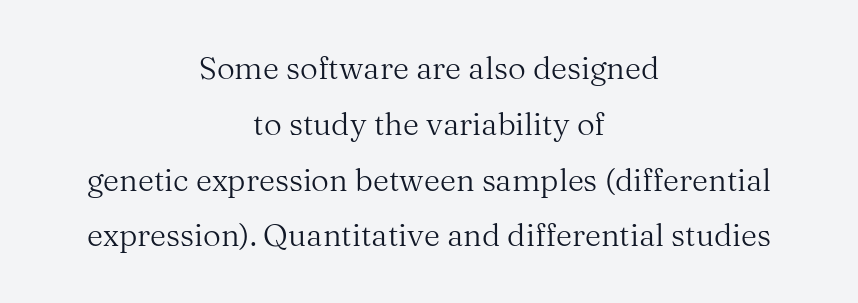
Q: Is the text bold? A: No.
Q: Is the text italic (slanted)? A: No, it is upright.
Q: Is the typeface a serif or a sans-serif typeface? A: Serif.
Q: Is the text underlined? A: No.
Q: How is the paragraph aligned? A: Centered.
Q: Is the spacing between letters normal or unusually wide? A: Normal.
Q: Width (condensed, normal, or wide)? A: Normal.
Q: Stroke contrast? A: Medium.
Q: x-height? A: Medium.
Q: Monospaced? A: No.
